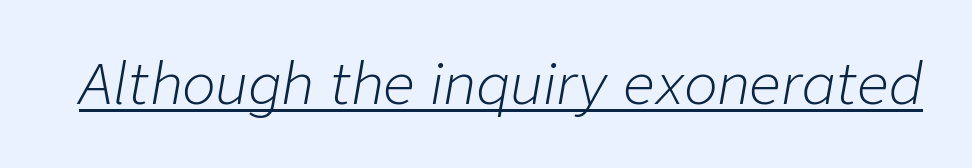
The specimen includes a rule beneath the text block's lines. Observe the ordinary spacing: letters are neighbours, not strangers. Italic? Definitely — the glyphs are oblique. Looks like regular typesetting: each glyph gets only the width it needs.
